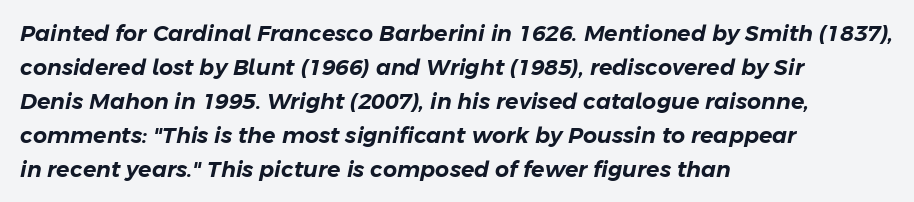
The words here are not underlined. Notice how the stems are inclined rather than vertical — that's the hallmark of italics. There is no visible air inserted between adjacent glyphs. Is the block centered? No — it sits flush against the left margin. How would I describe the line gaps? Plain and ordinary.
